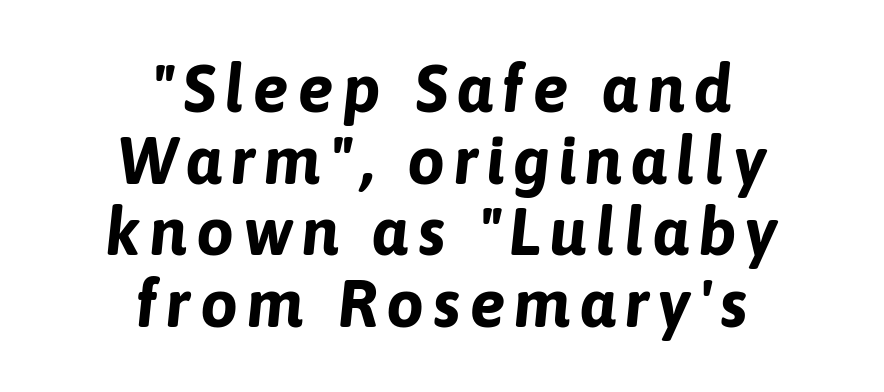
Q: Is the text bold? A: Yes.
Q: Is the text italic (slanted)? A: Yes, it leans right by about 6 degrees.
Q: Is the text underlined? A: No.
Q: How is the paragraph aligned? A: Centered.
Q: Is the spacing between lines tight, normal or loose? A: Tight.
Q: Width (condensed, normal, or wide)? A: Normal.
Q: Stroke contrast? A: Low.
Q: x-height? A: Medium.
Q: Monospaced? A: No.
